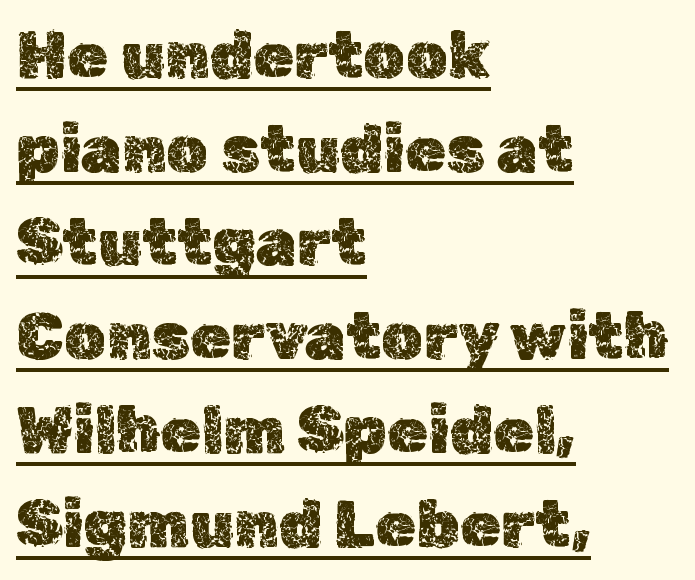
Q: Is the text italic (slanted)? A: No, it is upright.
Q: Is the text underlined? A: Yes.
Q: How is the paragraph aligned? A: Left-aligned.
Q: Is the spacing between letters normal or unusually wide? A: Normal.
Q: Is the spacing between lines tight, normal or loose? A: Normal.
Q: Width (condensed, normal, or wide)? A: Normal.
Q: x-height? A: Medium.
Q: Monospaced? A: No.
